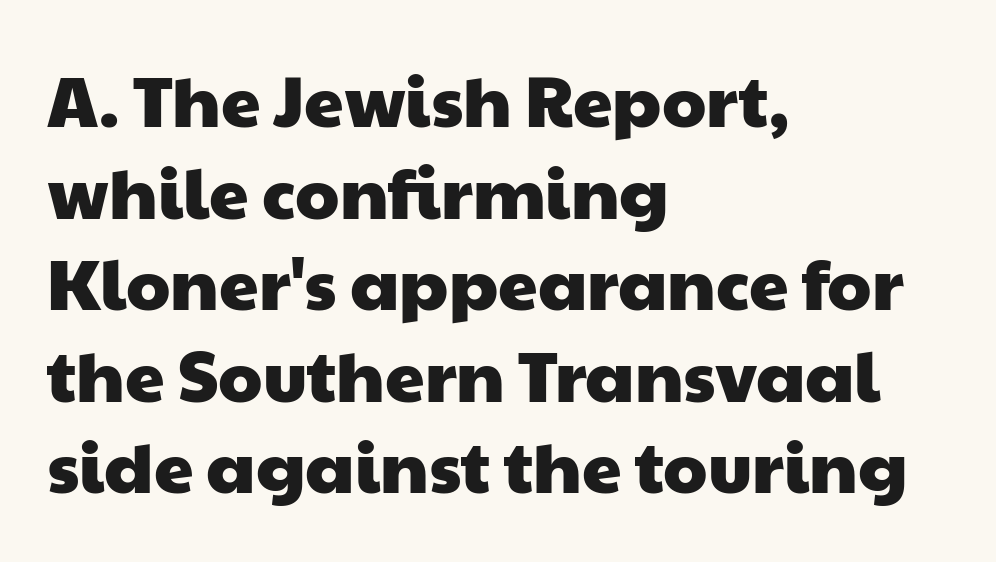
The image shows 71 px wide sans-serif type; set left-aligned, normal line spacing (1.29x), normal letter spacing, not underlined; low stroke contrast and a medium x-height.
